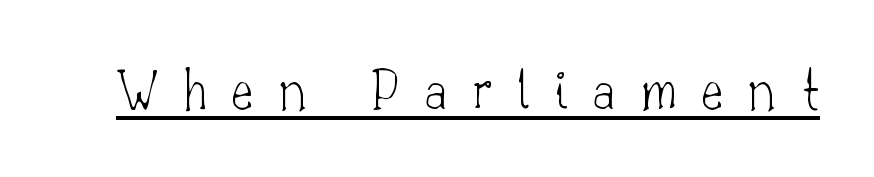
{"serif": "yes", "italic": "no", "bold": "no", "weight": "thin", "width": "normal", "stroke_contrast": "low", "x_height": "small", "monospaced": "no", "underline": "yes", "letter_spacing": "wide", "letter_spacing_em": 0.42, "glyph_px": 60}
